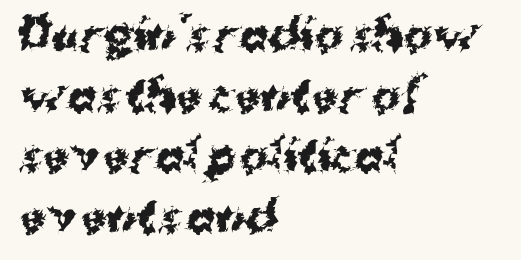
The image shows 43 px bold sans-serif type; set left-aligned, normal line spacing (1.41x), normal letter spacing, not underlined; medium stroke contrast and a medium x-height.
